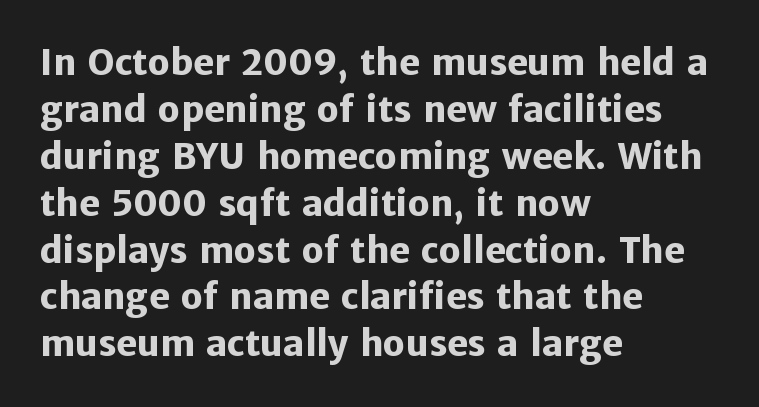
{"serif": "no", "italic": "no", "bold": "yes", "weight": "heavy", "width": "normal", "stroke_contrast": "low", "x_height": "medium", "monospaced": "no", "underline": "no", "align": "left", "line_spacing": "normal", "line_spacing_ratio": 1.34, "letter_spacing": "normal", "letter_spacing_em": 0.0, "glyph_px": 35}
